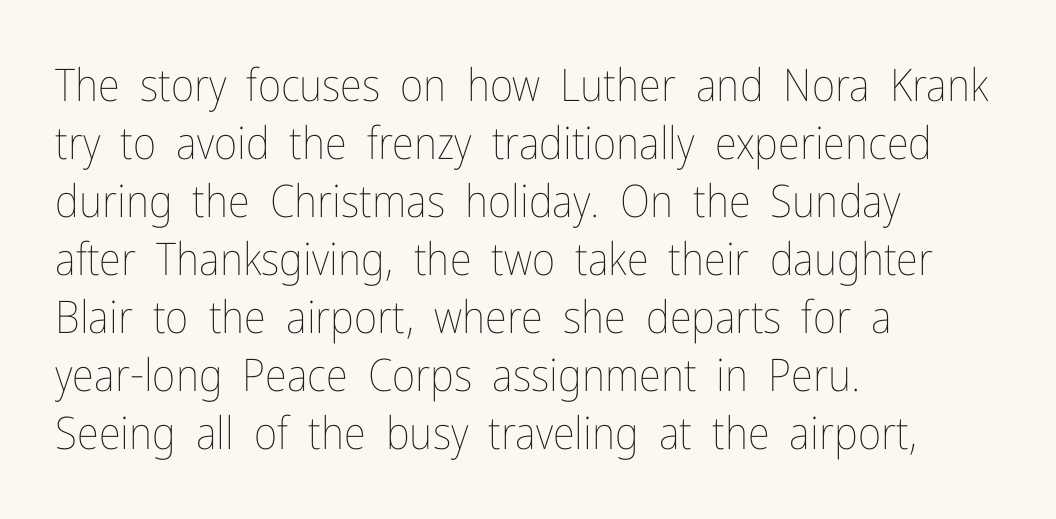
{"italic": "no", "bold": "no", "weight": "thin", "width": "condensed", "stroke_contrast": "low", "x_height": "medium", "monospaced": "no", "underline": "no", "align": "left", "line_spacing": "normal", "line_spacing_ratio": 1.29, "letter_spacing": "normal", "letter_spacing_em": 0.0, "glyph_px": 45}
